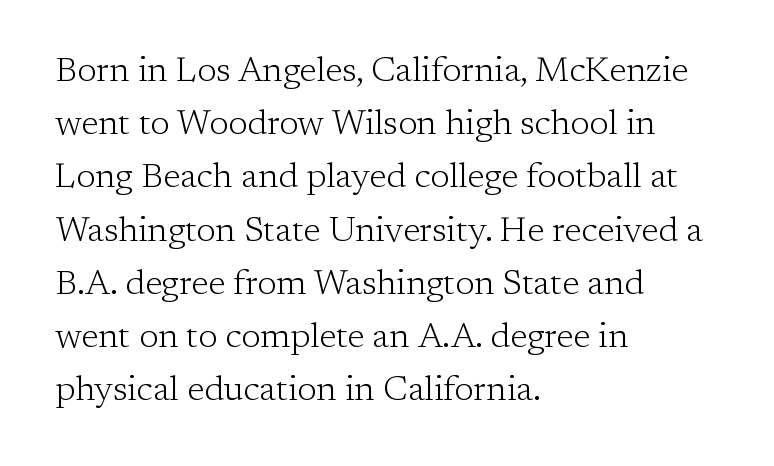
Spacing verdict: proportional, widths tailored to each character. The strokes carry an ordinary text weight at most. A roman cut, with each character standing at attention. Leading matches the norm, producing a regular column.
